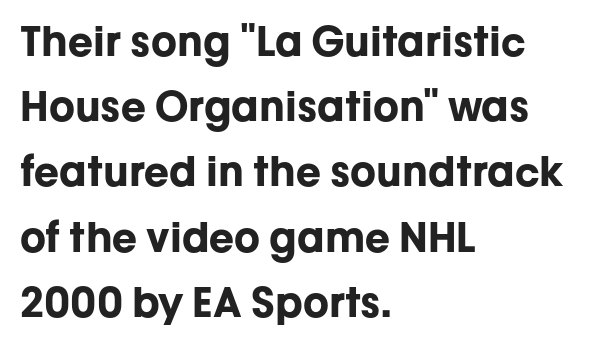
The image shows 41 px bold sans-serif type, upright; set left-aligned, normal line spacing (1.59x), normal letter spacing, not underlined; low stroke contrast and a medium x-height.
